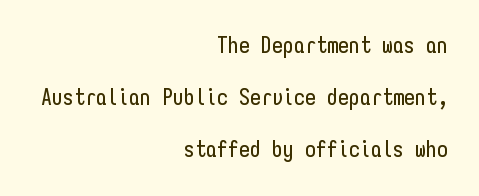
Q: Is the text italic (slanted)? A: No, it is upright.
Q: Is the text underlined? A: No.
Q: How is the paragraph aligned? A: Right-aligned.
Q: Is the spacing between letters normal or unusually wide? A: Normal.
Q: Is the spacing between lines tight, normal or loose? A: Loose.
